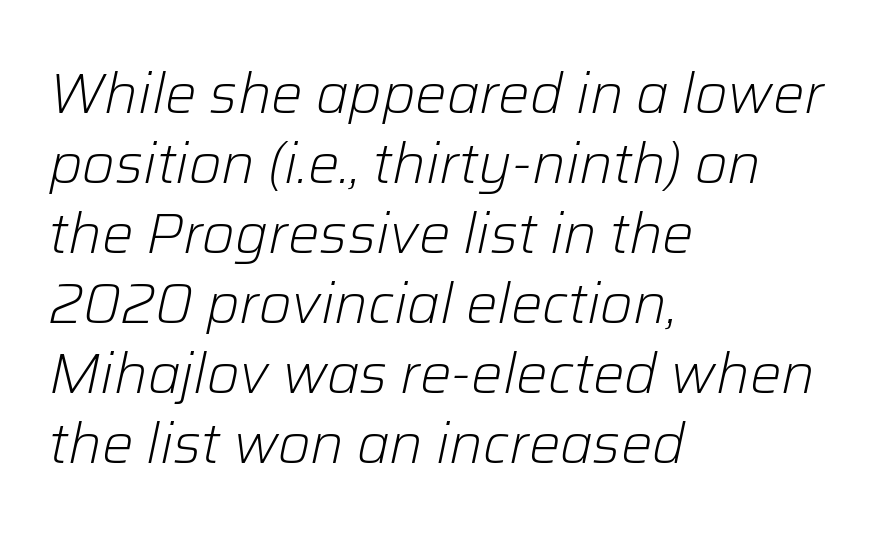
Plain, unruled lines of type. Honestly, the row spacing looks completely unremarkable. Each letter keeps its own natural width here, so spacing adapts to shape. Rendered with sloped, italic letterforms. The typeface has the unassuming heft of standard copy or less. Visually the block forms a straight wall on the left and a jagged coastline on the right.
